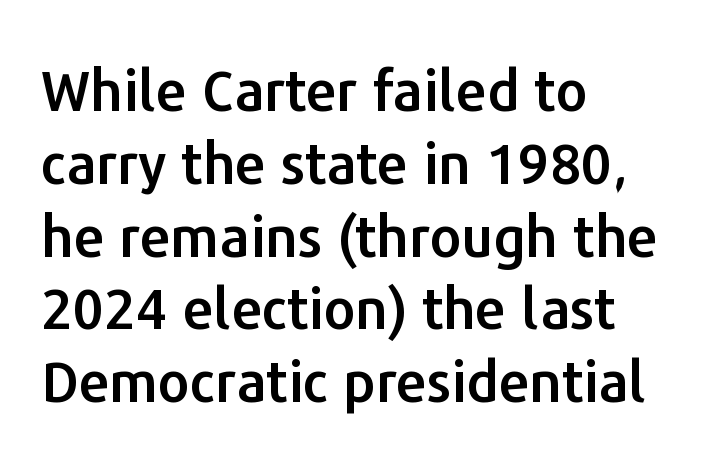
The image shows 56 px sans-serif type, upright; set left-aligned, normal line spacing (1.3x), normal letter spacing, not underlined; low stroke contrast and a medium x-height.
